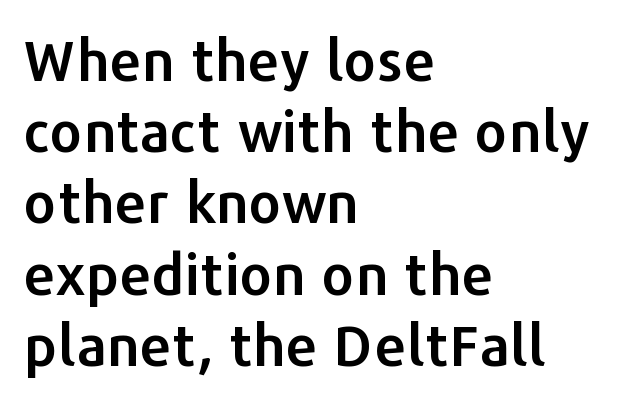
The image shows 57 px sans-serif type, upright; set left-aligned, normal line spacing (1.25x), normal letter spacing, not underlined; low stroke contrast and a medium x-height.
